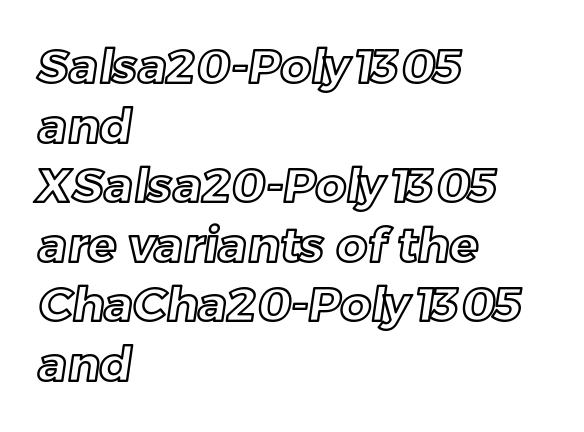
Q: Is the text underlined? A: No.
Q: How is the paragraph aligned? A: Left-aligned.
Q: Is the spacing between letters normal or unusually wide? A: Normal.
Q: Width (condensed, normal, or wide)? A: Normal.
Q: x-height? A: Medium.
Q: Monospaced? A: No.
